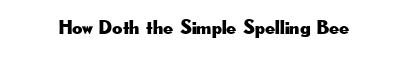
Q: Is the text italic (slanted)? A: No, it is upright.
Q: Is the text underlined? A: No.
Q: Is the spacing between letters normal or unusually wide? A: Normal.
